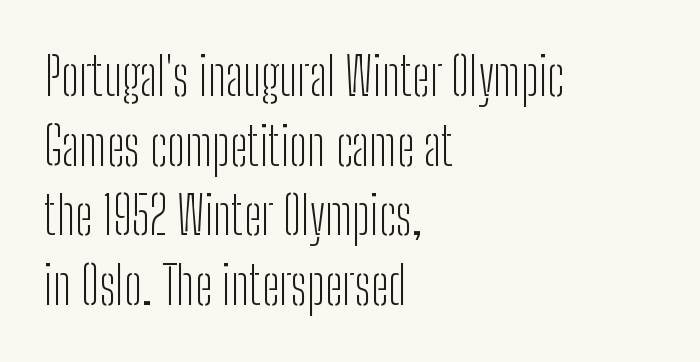
Q: Is the text bold? A: No.
Q: Is the text italic (slanted)? A: No, it is upright.
Q: Is the typeface a serif or a sans-serif typeface? A: Sans-serif.
Q: Is the text underlined? A: No.
Q: How is the paragraph aligned? A: Left-aligned.
Q: Is the spacing between letters normal or unusually wide? A: Normal.
Q: Is the spacing between lines tight, normal or loose? A: Normal.
Q: Width (condensed, normal, or wide)? A: Condensed.
Q: Stroke contrast? A: Low.
Q: x-height? A: Medium.
Q: Monospaced? A: No.
